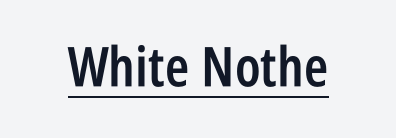
The image shows 55 px semibold, condensed sans-serif type, upright; set normal letter spacing, underlined; low stroke contrast and a large x-height.
